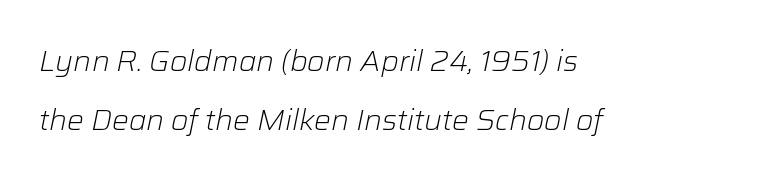
Q: Is the text bold? A: No.
Q: Is the text italic (slanted)? A: Yes, it leans right by about 12 degrees.
Q: Is the text underlined? A: No.
Q: How is the paragraph aligned? A: Left-aligned.
Q: Is the spacing between letters normal or unusually wide? A: Normal.
Q: Is the spacing between lines tight, normal or loose? A: Loose.
Q: Width (condensed, normal, or wide)? A: Normal.
Q: Stroke contrast? A: Low.
Q: x-height? A: Medium.
Q: Monospaced? A: No.
